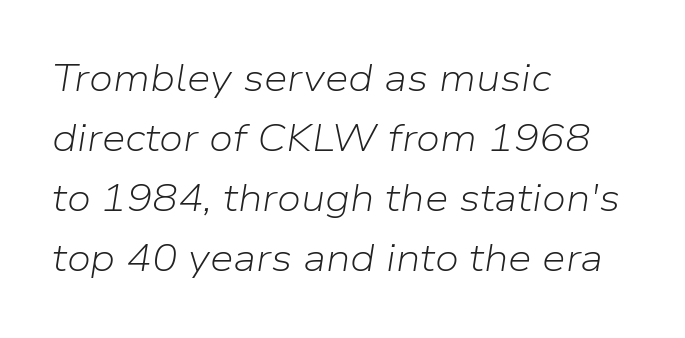
Q: Is the text bold? A: No.
Q: Is the text italic (slanted)? A: Yes, it leans right by about 9 degrees.
Q: Is the text underlined? A: No.
Q: How is the paragraph aligned? A: Left-aligned.
Q: Is the spacing between letters normal or unusually wide? A: Normal.
Q: Is the spacing between lines tight, normal or loose? A: Normal.
Q: Width (condensed, normal, or wide)? A: Normal.
Q: Stroke contrast? A: Low.
Q: x-height? A: Medium.
Q: Monospaced? A: No.
